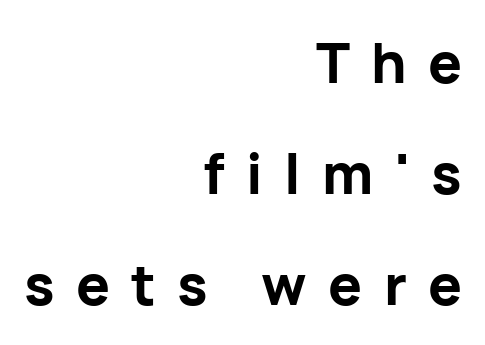
{"serif": "no", "italic": "no", "bold": "yes", "weight": "bold", "width": "normal", "stroke_contrast": "low", "x_height": "medium", "monospaced": "no", "underline": "no", "align": "right", "line_spacing": "loose", "line_spacing_ratio": 1.98, "letter_spacing": "wide", "letter_spacing_em": 0.38, "glyph_px": 56}
